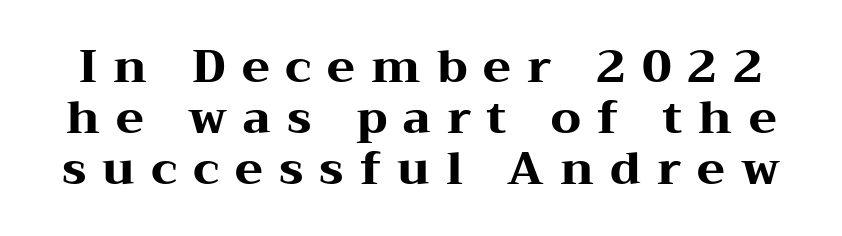
{"serif": "yes", "italic": "no", "bold": "yes", "weight": "heavy", "width": "wide", "stroke_contrast": "medium", "x_height": "medium", "monospaced": "no", "underline": "no", "line_spacing": "tight", "line_spacing_ratio": 1.11, "letter_spacing": "wide", "letter_spacing_em": 0.35, "glyph_px": 46}
